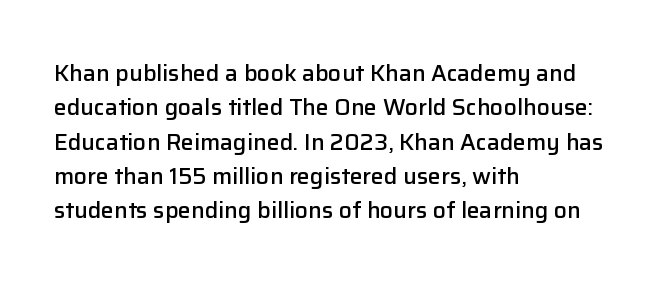
{"italic": "no", "bold": "semi", "underline": "no", "align": "left", "line_spacing": "normal", "line_spacing_ratio": 1.49, "letter_spacing": "normal", "letter_spacing_em": 0.0, "glyph_px": 23}
